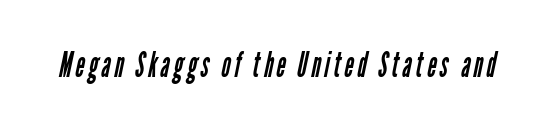
Q: Is the text bold? A: No.
Q: Is the typeface a serif or a sans-serif typeface? A: Sans-serif.
Q: Is the text underlined? A: No.
Q: Width (condensed, normal, or wide)? A: Condensed.
Q: Stroke contrast? A: Low.
Q: x-height? A: Medium.
Q: Monospaced? A: No.
